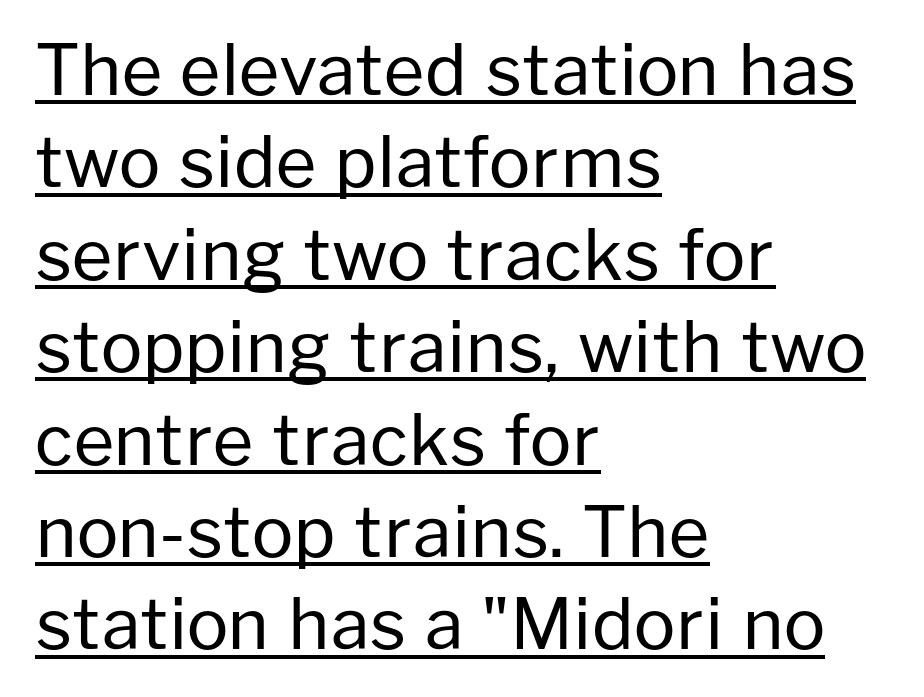
{"serif": "no", "italic": "no", "bold": "no", "weight": "regular", "width": "normal", "stroke_contrast": "low", "x_height": "medium", "monospaced": "no", "underline": "yes", "align": "left", "line_spacing": "normal", "line_spacing_ratio": 1.32, "letter_spacing": "normal", "letter_spacing_em": 0.0, "glyph_px": 70}
